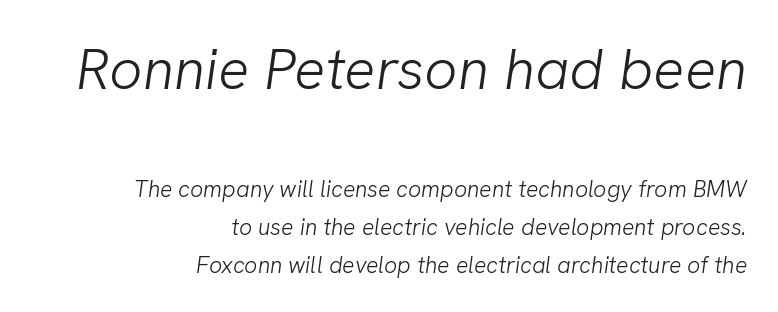
Two sizes are in play, and the larger belongs to the first block. Tracking value appears to be zero — textbook default spacing. Is this a heavy cut? Hardly; it is regular or lighter. Character widths vary here, with narrow letters taking less room than wide ones.
